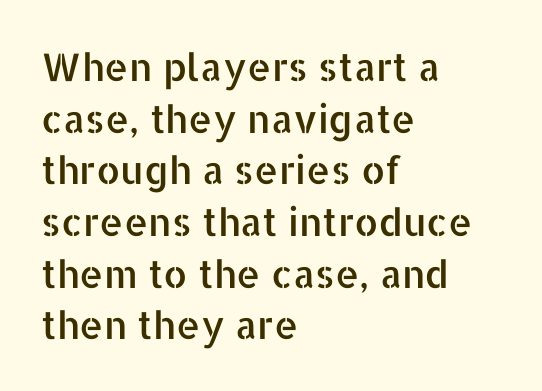
Q: Is the text italic (slanted)? A: No, it is upright.
Q: Is the typeface a serif or a sans-serif typeface? A: Sans-serif.
Q: Is the text underlined? A: No.
Q: How is the paragraph aligned? A: Left-aligned.
Q: Is the spacing between letters normal or unusually wide? A: Normal.
Q: Is the spacing between lines tight, normal or loose? A: Normal.
Q: Width (condensed, normal, or wide)? A: Normal.
Q: Stroke contrast? A: Low.
Q: x-height? A: Medium.
Q: Monospaced? A: No.
